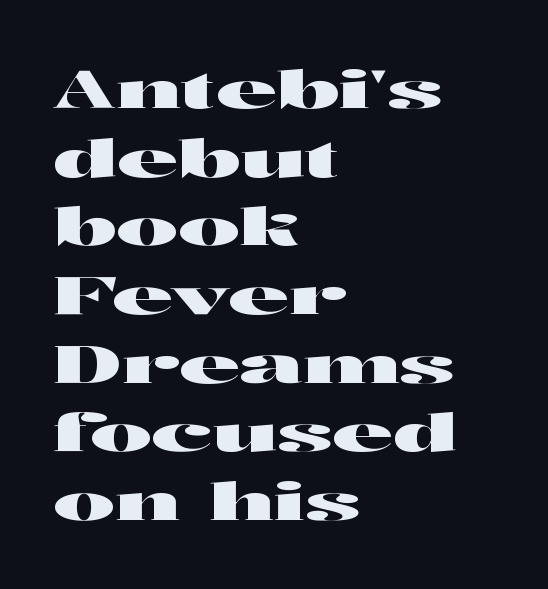
The block of text has a typical density, with ordinary space between rows. Each line starts at the same left margin while the right side varies. The area under the type is left untouched. Regarding serifs, this sample does without them. Ordinary non-slanted type is in use. You could not count columns in this text — the font is proportionally spaced.
